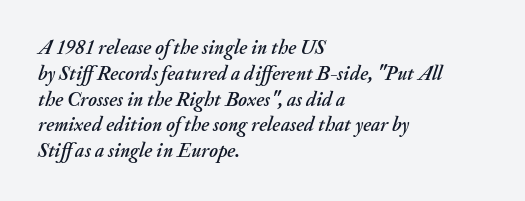
Q: Is the text italic (slanted)? A: Yes, it leans right by about 20 degrees.
Q: Is the text underlined? A: No.
Q: How is the paragraph aligned? A: Left-aligned.
Q: Is the spacing between letters normal or unusually wide? A: Normal.
Q: Is the spacing between lines tight, normal or loose? A: Normal.
